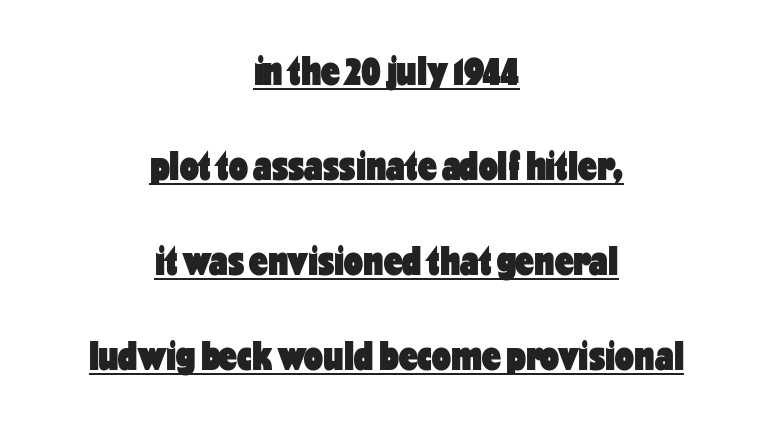
The image shows 42 px heavy, condensed sans-serif type, upright; set centered, loose line spacing (2.26x), normal letter spacing, underlined; low stroke contrast and a medium x-height.
